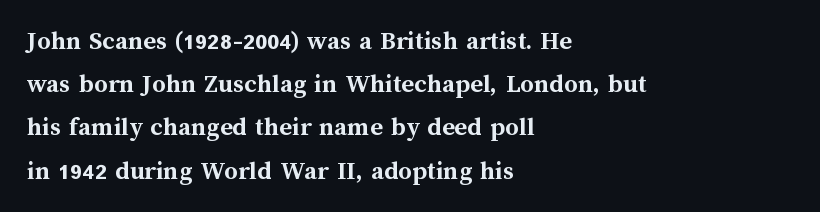
The image shows 27 px bold type, upright; set left-aligned, normal line spacing (1.6x), normal letter spacing, not underlined.
